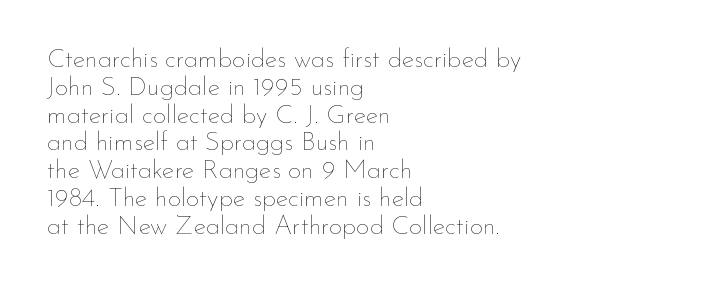
The image shows 26 px text type, upright; set left-aligned, tight line spacing (1.07x), normal letter spacing, not underlined.
